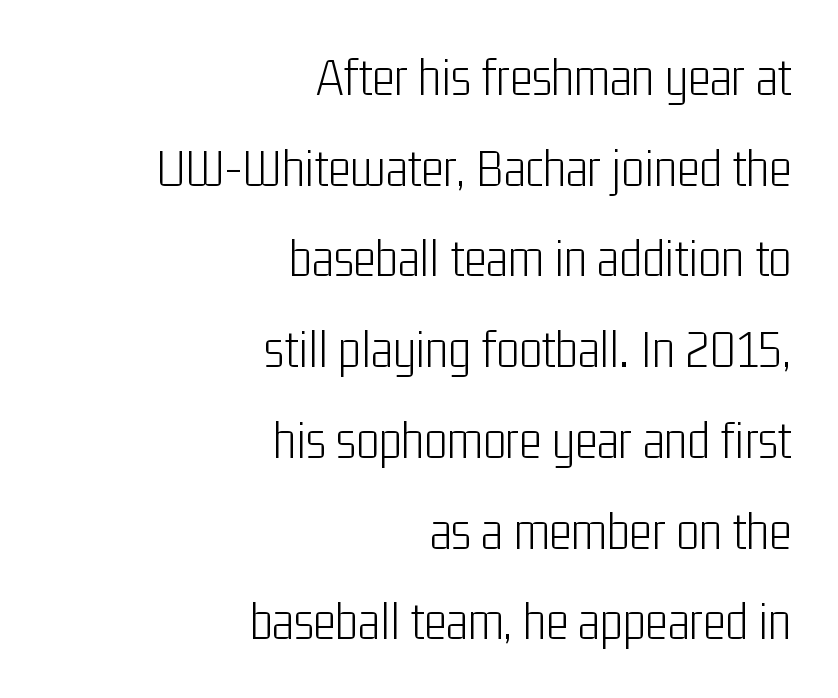
Q: Is the text bold? A: No.
Q: Is the text italic (slanted)? A: No, it is upright.
Q: Is the typeface a serif or a sans-serif typeface? A: Sans-serif.
Q: Is the text underlined? A: No.
Q: How is the paragraph aligned? A: Right-aligned.
Q: Is the spacing between letters normal or unusually wide? A: Normal.
Q: Is the spacing between lines tight, normal or loose? A: Normal.
Q: Width (condensed, normal, or wide)? A: Condensed.
Q: Stroke contrast? A: Low.
Q: x-height? A: Medium.
Q: Monospaced? A: No.
